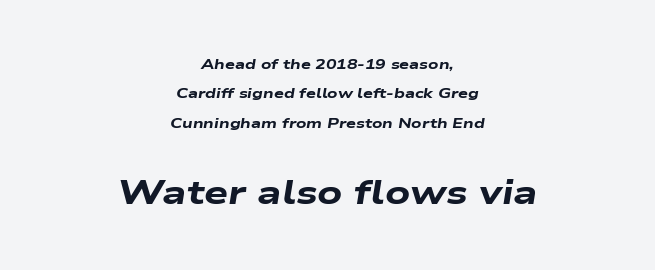
The image shows 34 px heavy, wide type, italic (leaning right); set centered, loose line spacing (2.09x), normal letter spacing, not underlined; the second (bottom) block is 2.43x larger; low stroke contrast and a medium x-height.
